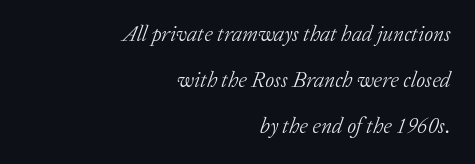
{"italic": "yes", "lean": "right", "slant_degrees": 20, "bold": "no", "underline": "no", "align": "right", "line_spacing": "loose", "line_spacing_ratio": 2.1, "letter_spacing": "normal", "letter_spacing_em": 0.0, "glyph_px": 22}
